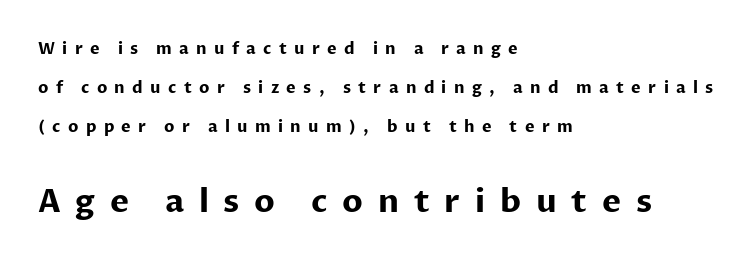
{"serif": "no", "italic": "no", "bold": "yes", "weight": "bold", "width": "normal", "stroke_contrast": "low", "x_height": "medium", "monospaced": "no", "underline": "no", "align": "left", "line_spacing": "loose", "line_spacing_ratio": 2.43, "letter_spacing": "wide", "letter_spacing_em": 0.46, "larger_block": "second", "size_ratio": 2.0, "glyph_px": 32}
